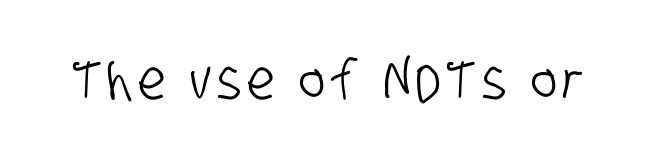
The image shows 55 px condensed sans-serif type; set not underlined; low stroke contrast and a large x-height.
